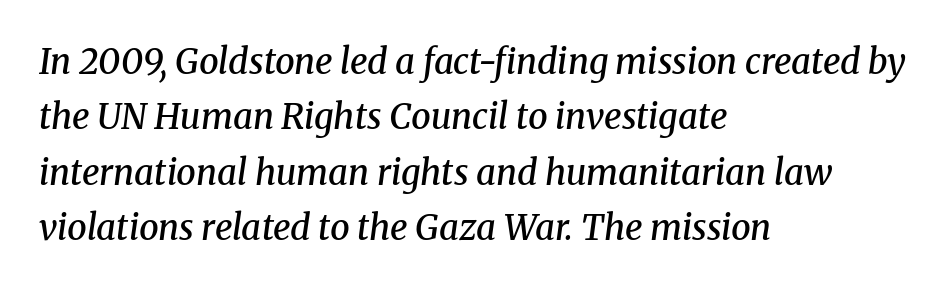
Do the characters align in a grid? No, the font is proportional. The letters carry serifs — small finishing strokes at the ends of their stems. Tall strokes in this sample are angled rather than plumb. What stands out about the letter spacing? Nothing — it is the standard amount. Check the space under the baseline: it is left empty.
